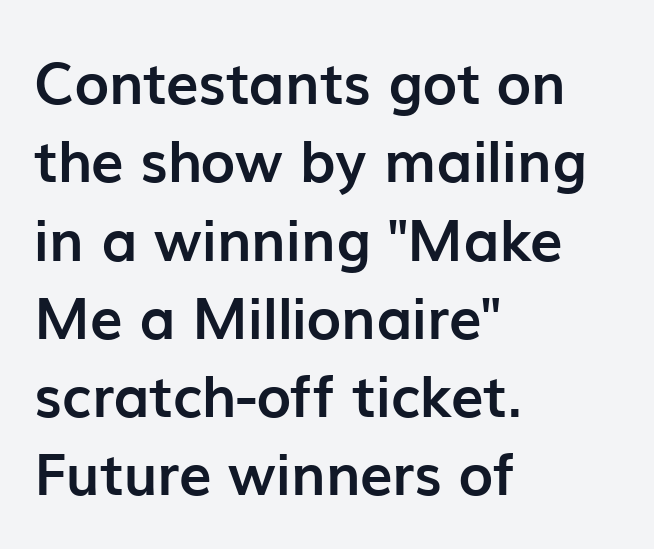
To sum up the face: it is a sans, with no serifs. The rendering uses natural spacing where letterforms have individual widths. Every stem runs plumb, perpendicular to the baseline. These lines are set flush left with a ragged right edge.
